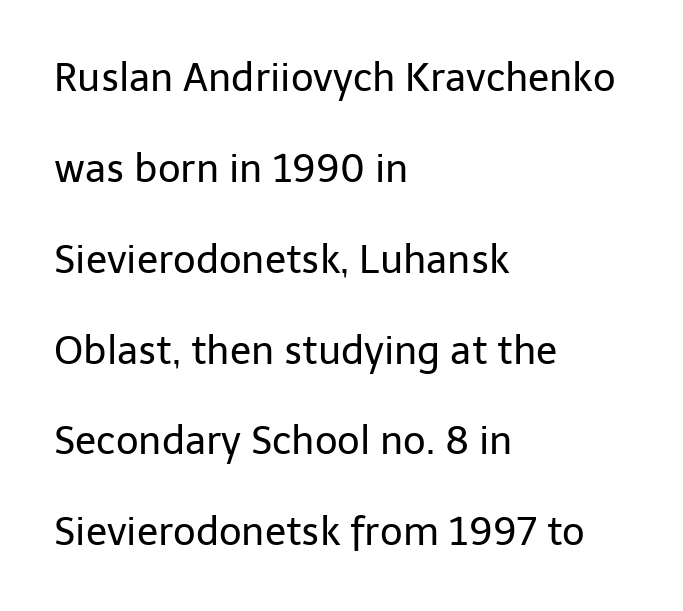
{"serif": "no", "italic": "no", "bold": "no", "weight": "regular", "width": "normal", "stroke_contrast": "low", "x_height": "medium", "monospaced": "no", "underline": "no", "align": "left", "line_spacing": "loose", "line_spacing_ratio": 2.33, "letter_spacing": "normal", "letter_spacing_em": 0.0, "glyph_px": 39}
